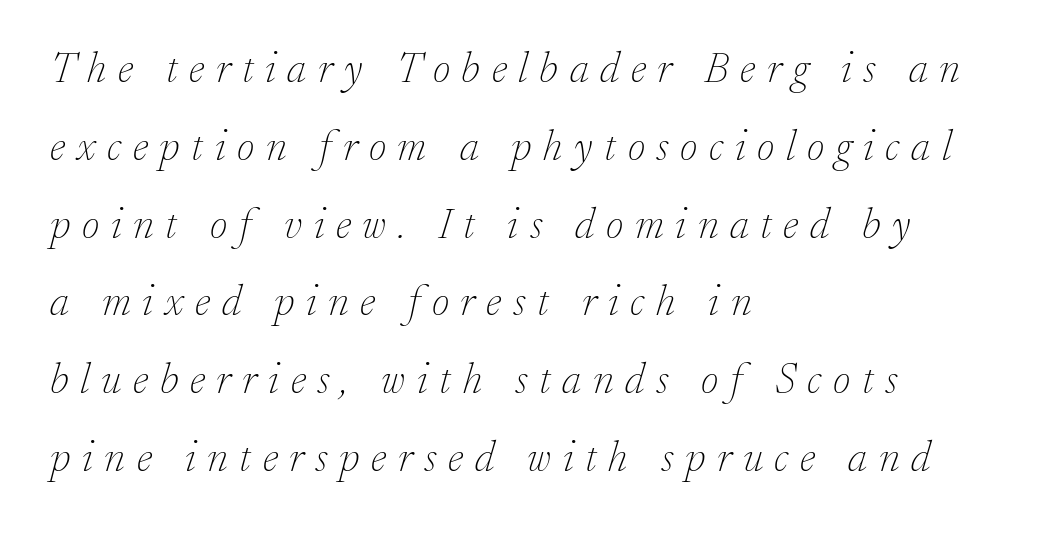
{"serif": "yes", "italic": "yes", "lean": "right", "slant_degrees": 17, "bold": "no", "weight": "thin", "width": "normal", "stroke_contrast": "low", "x_height": "small", "monospaced": "no", "underline": "no", "align": "left", "line_spacing_ratio": 1.81, "letter_spacing": "wide", "letter_spacing_em": 0.27, "glyph_px": 43}
